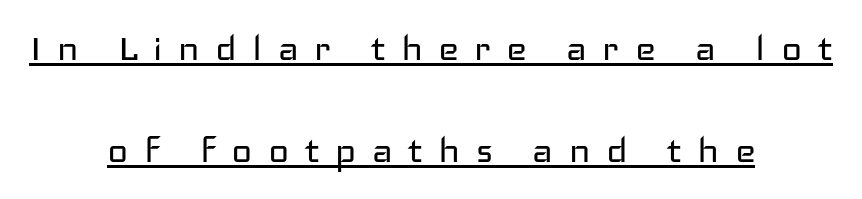
Q: Is the text bold? A: No.
Q: Is the text italic (slanted)? A: No, it is upright.
Q: Is the typeface a serif or a sans-serif typeface? A: Sans-serif.
Q: Is the text underlined? A: Yes.
Q: How is the paragraph aligned? A: Centered.
Q: Is the spacing between letters normal or unusually wide? A: Unusually wide.
Q: Is the spacing between lines tight, normal or loose? A: Loose.
Q: Width (condensed, normal, or wide)? A: Wide.
Q: Stroke contrast? A: Low.
Q: x-height? A: Medium.
Q: Monospaced? A: No.
